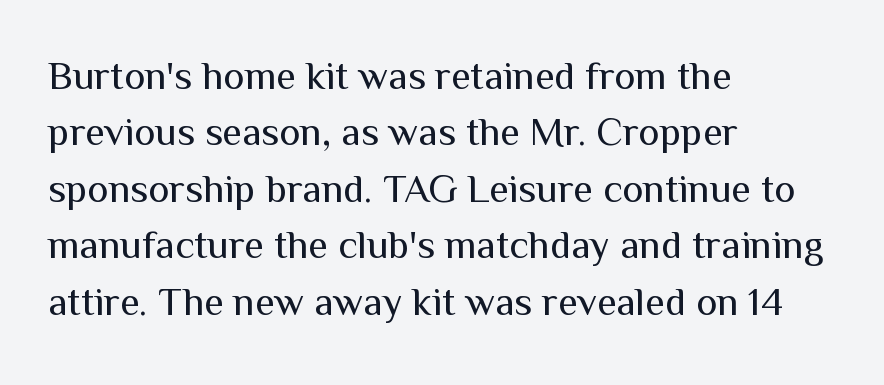
The image shows 40 px regular-weight sans-serif type, upright; set left-aligned, normal line spacing (1.41x), normal letter spacing, not underlined; medium stroke contrast and a medium x-height.
